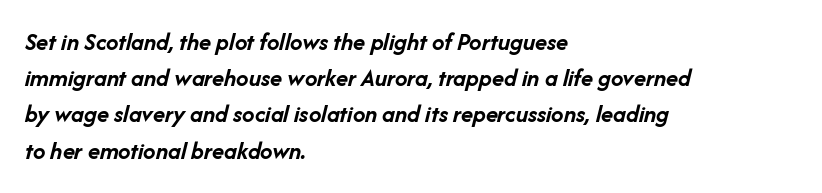
Q: Is the text bold? A: Yes.
Q: Is the text italic (slanted)? A: Yes, it leans right by about 14 degrees.
Q: Is the text underlined? A: No.
Q: How is the paragraph aligned? A: Left-aligned.
Q: Is the spacing between letters normal or unusually wide? A: Normal.
Q: Is the spacing between lines tight, normal or loose? A: Normal.
